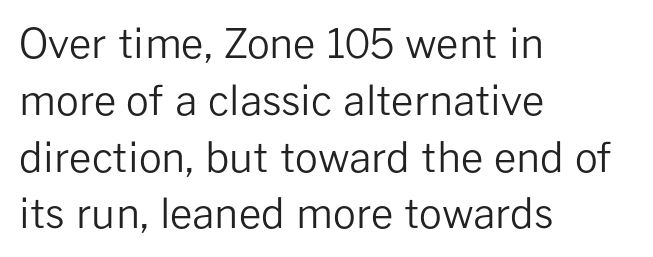
Q: Is the text bold? A: No.
Q: Is the text italic (slanted)? A: No, it is upright.
Q: Is the typeface a serif or a sans-serif typeface? A: Sans-serif.
Q: Is the text underlined? A: No.
Q: How is the paragraph aligned? A: Left-aligned.
Q: Is the spacing between letters normal or unusually wide? A: Normal.
Q: Is the spacing between lines tight, normal or loose? A: Normal.
Q: Width (condensed, normal, or wide)? A: Normal.
Q: Stroke contrast? A: Low.
Q: x-height? A: Medium.
Q: Monospaced? A: No.
